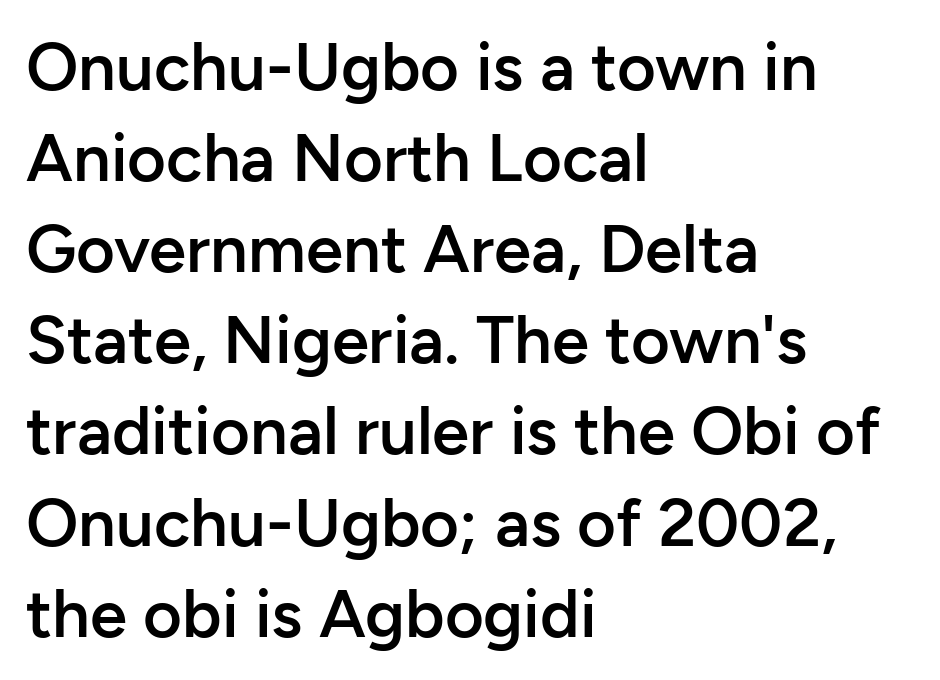
Q: Is the text bold? A: Semi-bold.
Q: Is the text italic (slanted)? A: No, it is upright.
Q: Is the typeface a serif or a sans-serif typeface? A: Sans-serif.
Q: Is the text underlined? A: No.
Q: How is the paragraph aligned? A: Left-aligned.
Q: Is the spacing between letters normal or unusually wide? A: Normal.
Q: Is the spacing between lines tight, normal or loose? A: Normal.
Q: Width (condensed, normal, or wide)? A: Normal.
Q: Stroke contrast? A: Low.
Q: x-height? A: Medium.
Q: Monospaced? A: No.
